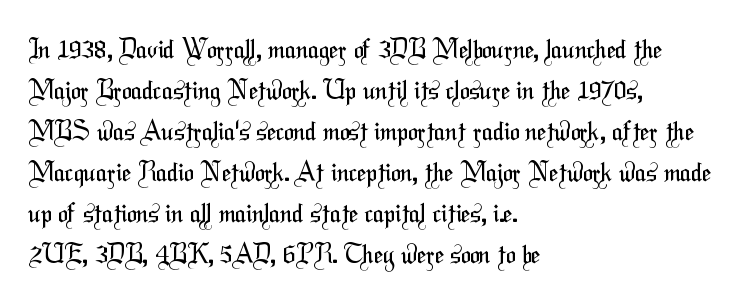
The image shows 26 px text type; set left-aligned, normal line spacing (1.58x), normal letter spacing, not underlined.
